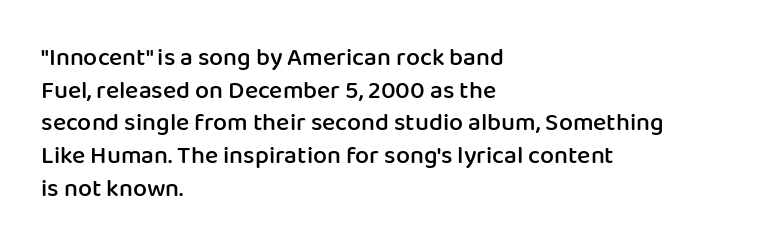
The image shows 25 px text type, upright; set left-aligned, normal line spacing (1.31x), normal letter spacing, not underlined.
